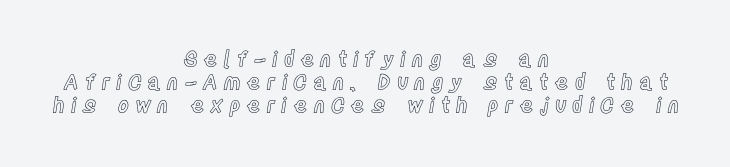
{"underline": "no", "align": "center", "line_spacing": "tight", "line_spacing_ratio": 1.1, "letter_spacing": "wide", "letter_spacing_em": 0.28, "glyph_px": 21}
